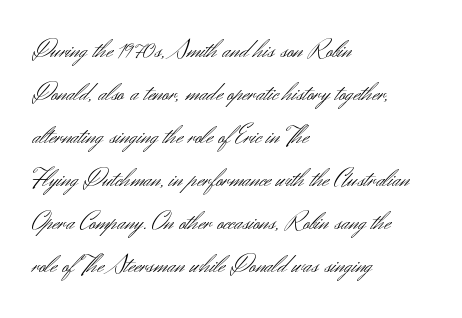
Line beginnings align vertically; line endings do not. No chunkiness to these letters — they're not bold. Default kerning and tracking; the words read as compact shapes.
